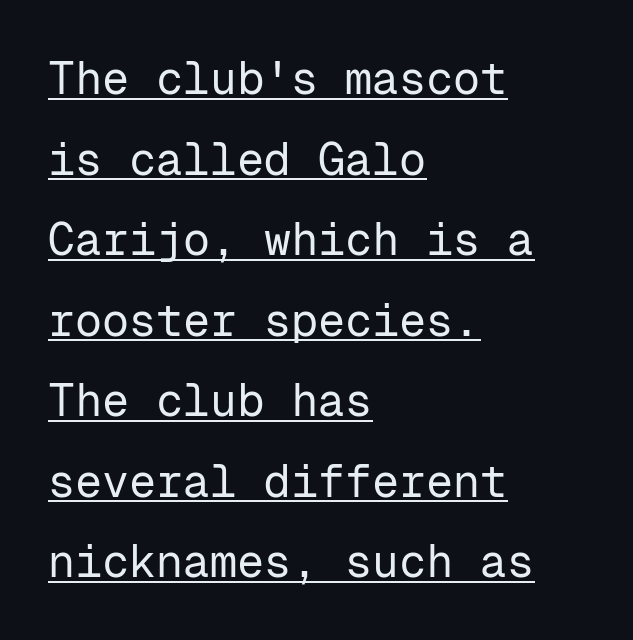
The image shows 45 px regular-weight sans-serif type, upright, monospaced; set left-aligned, line spacing 1.79x, normal letter spacing, underlined; low stroke contrast and a medium x-height.
